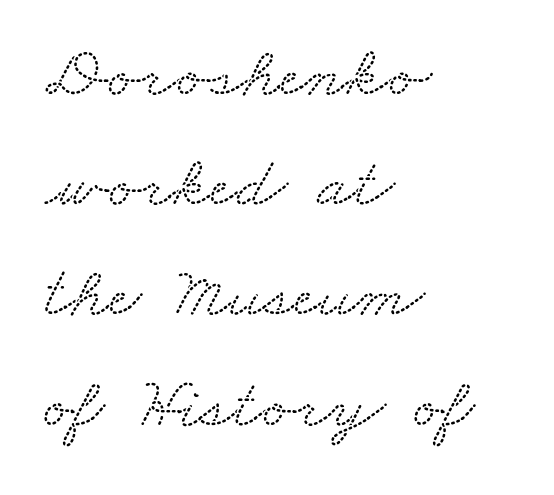
The image shows 73 px wide serif type; set left-aligned, normal line spacing (1.51x), normal letter spacing, not underlined; low stroke contrast and a small x-height.
